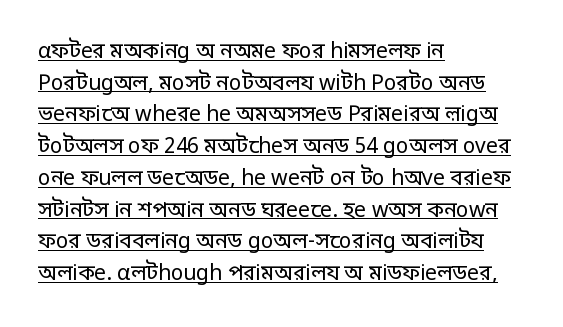
{"italic": "no", "bold": "no", "underline": "yes", "align": "left", "line_spacing": "normal", "line_spacing_ratio": 1.51, "letter_spacing": "normal", "letter_spacing_em": 0.0, "glyph_px": 21}
